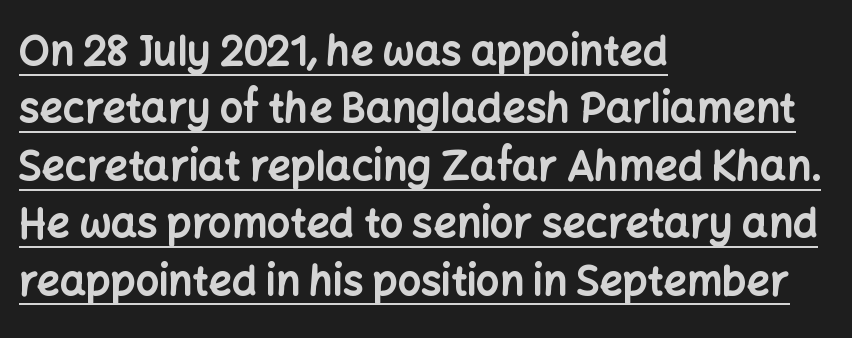
{"serif": "no", "italic": "no", "bold": "yes", "weight": "bold", "width": "normal", "stroke_contrast": "low", "x_height": "medium", "monospaced": "no", "underline": "yes", "align": "left", "line_spacing": "normal", "line_spacing_ratio": 1.4, "letter_spacing": "normal", "letter_spacing_em": 0.0, "glyph_px": 41}
